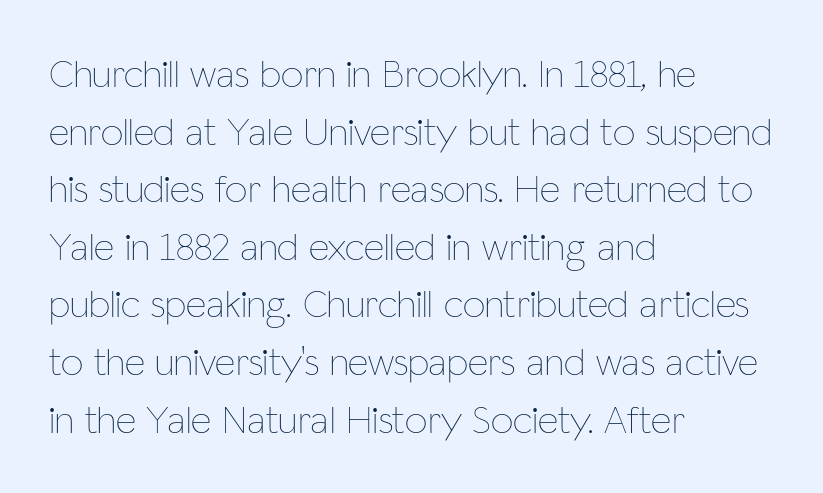
A roman cut, with each character standing at attention. The vertical gap from one line to the next is medium. The passage shown is not bold in any degree. The face used here is proportionally spaced, like ordinary book or web type.
